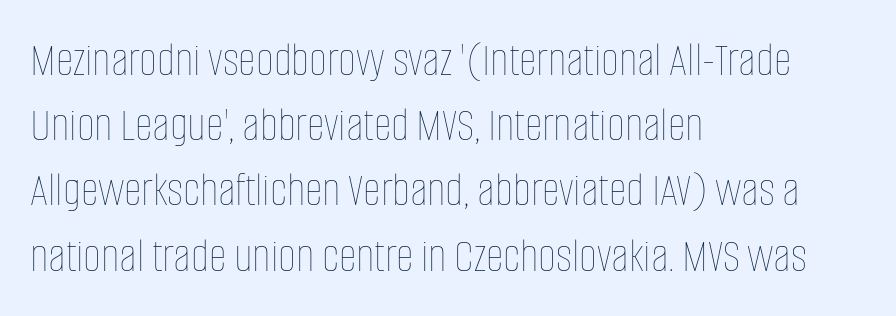
Q: Is the text bold? A: No.
Q: Is the text italic (slanted)? A: No, it is upright.
Q: Is the text underlined? A: No.
Q: How is the paragraph aligned? A: Left-aligned.
Q: Is the spacing between letters normal or unusually wide? A: Normal.
Q: Is the spacing between lines tight, normal or loose? A: Normal.
Q: Width (condensed, normal, or wide)? A: Condensed.
Q: Stroke contrast? A: Low.
Q: x-height? A: Large.
Q: Monospaced? A: No.
